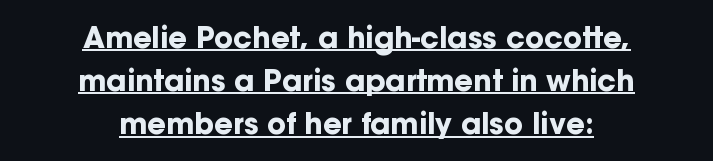
Students, this is bold: see how much ink each stroke carries. The passage shown is typed in a proportional face where columns would drift. The paragraph has two soft edges and a firm central axis. Note: no serifs on the glyphs. Unlike italic type, these characters show no tilt at all.
